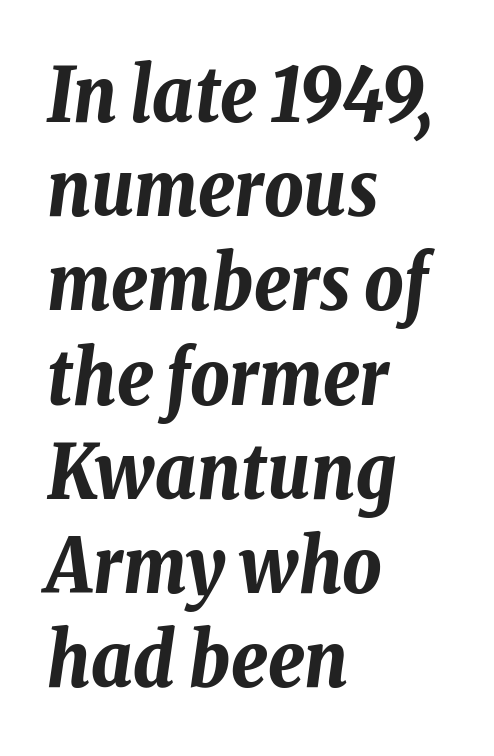
{"italic": "yes", "lean": "right", "slant_degrees": 8, "bold": "yes", "weight": "bold", "width": "condensed", "stroke_contrast": "low", "x_height": "medium", "monospaced": "no", "underline": "no", "align": "left", "line_spacing_ratio": 1.24, "letter_spacing": "normal", "letter_spacing_em": 0.0, "glyph_px": 76}
